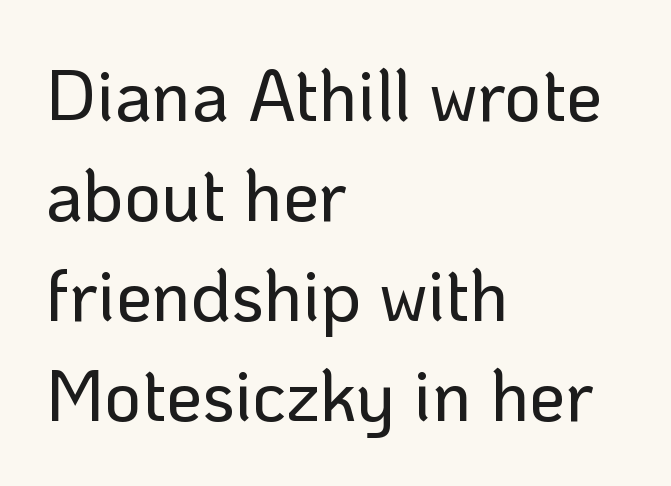
Q: Is the text italic (slanted)? A: No, it is upright.
Q: Is the typeface a serif or a sans-serif typeface? A: Sans-serif.
Q: Is the text underlined? A: No.
Q: How is the paragraph aligned? A: Left-aligned.
Q: Is the spacing between letters normal or unusually wide? A: Normal.
Q: Is the spacing between lines tight, normal or loose? A: Normal.
Q: Width (condensed, normal, or wide)? A: Normal.
Q: Stroke contrast? A: Low.
Q: x-height? A: Medium.
Q: Monospaced? A: No.
